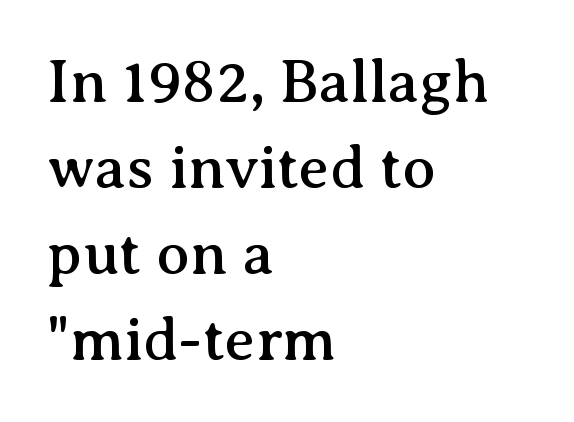
The characters display serif detailing at their extremities. Tall strokes in this sample are plumb rather than angled. These lines are rendered in a variable-pitch font. Underline: absent.
